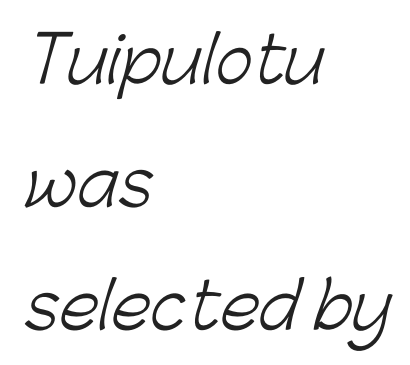
The image shows 64 px light sans-serif type; set left-aligned, loose line spacing (1.92x), normal letter spacing, not underlined; low stroke contrast and a medium x-height.
